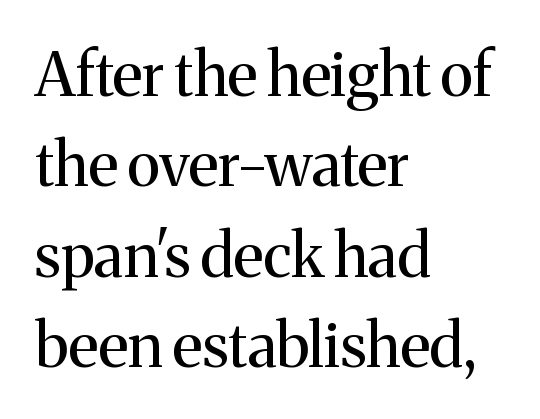
This reads as an unemphasized weight, regular at the heaviest. Observe the ordinary spacing: letters are neighbours, not strangers. The text block is weighted toward the left margin, trailing off unevenly rightward. Does the lettering tilt? It doesn't — this is upright. The characters display serif detailing at their extremities.
